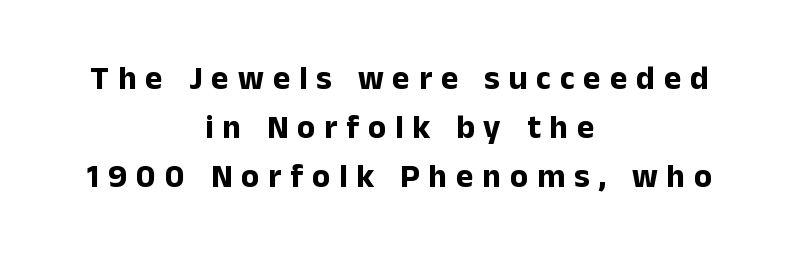
The image shows 33 px bold sans-serif type, upright; set centered, normal line spacing (1.49x), unusually wide letter spacing (+0.27 em), not underlined; low stroke contrast and a medium x-height.
